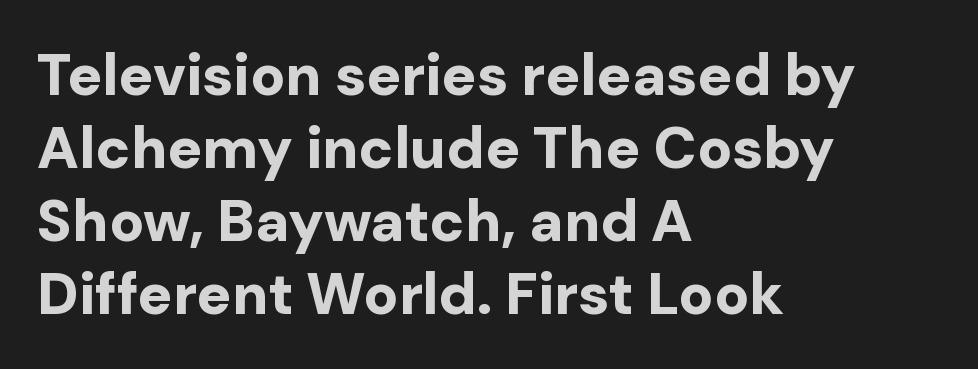
Q: Is the text bold? A: Yes.
Q: Is the text italic (slanted)? A: No, it is upright.
Q: Is the typeface a serif or a sans-serif typeface? A: Sans-serif.
Q: Is the text underlined? A: No.
Q: How is the paragraph aligned? A: Left-aligned.
Q: Is the spacing between letters normal or unusually wide? A: Normal.
Q: Is the spacing between lines tight, normal or loose? A: Normal.
Q: Width (condensed, normal, or wide)? A: Normal.
Q: Stroke contrast? A: Low.
Q: x-height? A: Medium.
Q: Monospaced? A: No.
